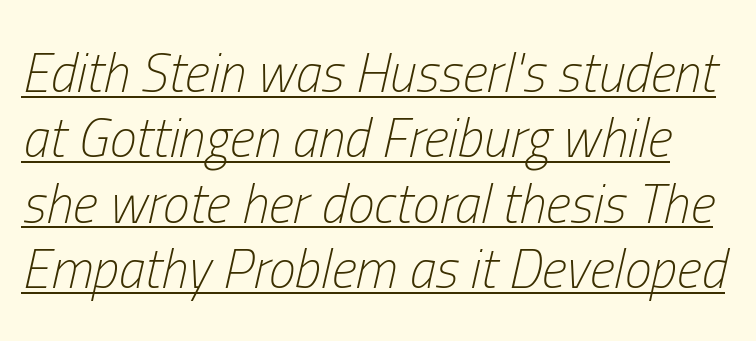
The image shows 54 px light, condensed type, italic (leaning right); set line spacing 1.21x, normal letter spacing, underlined; low stroke contrast and a medium x-height.
